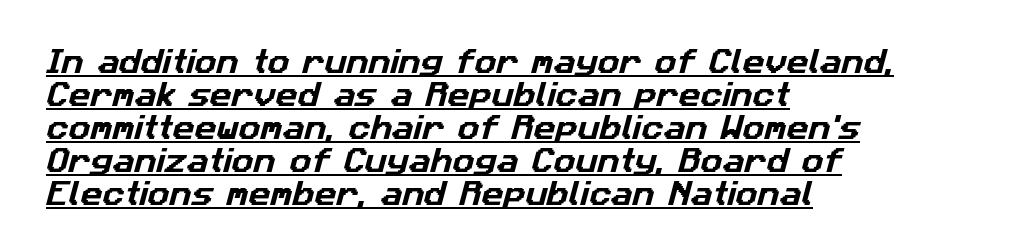
{"underline": "yes", "align": "left", "line_spacing_ratio": 1.22, "letter_spacing": "normal", "letter_spacing_em": 0.0, "glyph_px": 27}
